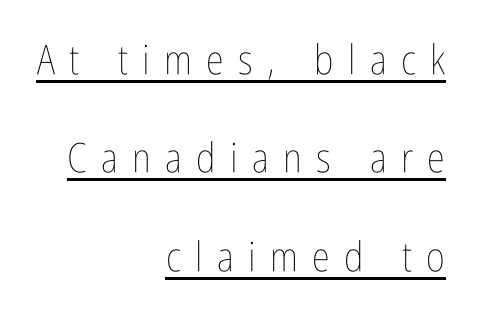
Q: Is the text bold? A: No.
Q: Is the text italic (slanted)? A: No, it is upright.
Q: Is the text underlined? A: Yes.
Q: How is the paragraph aligned? A: Right-aligned.
Q: Is the spacing between letters normal or unusually wide? A: Unusually wide.
Q: Is the spacing between lines tight, normal or loose? A: Loose.
Q: Width (condensed, normal, or wide)? A: Condensed.
Q: Stroke contrast? A: Low.
Q: x-height? A: Medium.
Q: Monospaced? A: No.
